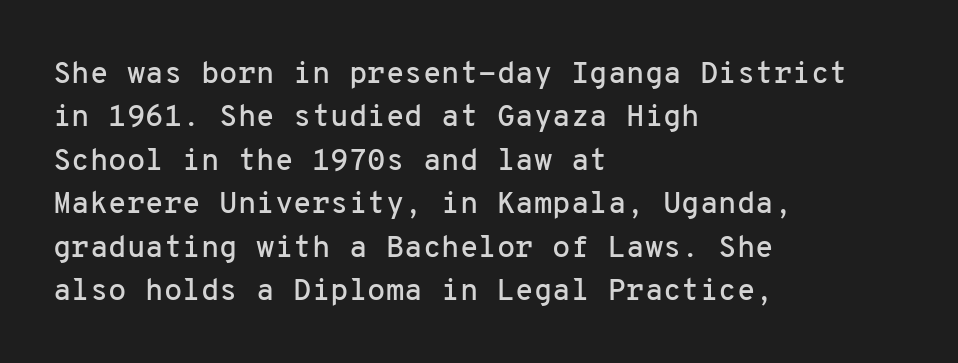
The image shows 30 px sans-serif type, upright, monospaced; set left-aligned, normal line spacing (1.45x), normal letter spacing, not underlined; low stroke contrast and a medium x-height.
